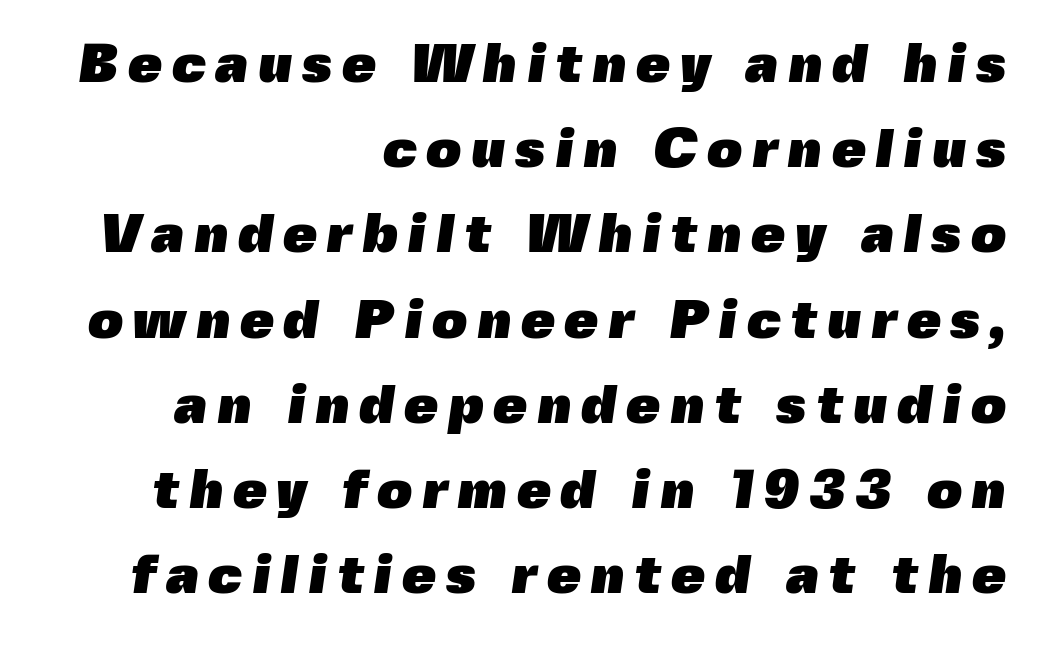
Q: Is the text bold? A: Yes.
Q: Is the typeface a serif or a sans-serif typeface? A: Sans-serif.
Q: Is the text underlined? A: No.
Q: How is the paragraph aligned? A: Right-aligned.
Q: Is the spacing between lines tight, normal or loose? A: Normal.
Q: Width (condensed, normal, or wide)? A: Normal.
Q: x-height? A: Medium.
Q: Monospaced? A: No.
